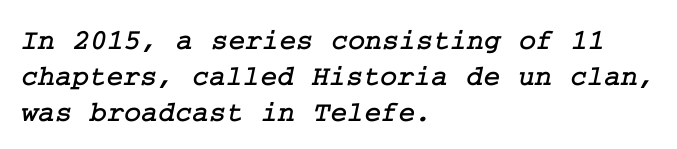
{"serif": "yes", "width": "normal", "stroke_contrast": "low", "x_height": "medium", "underline": "no", "align": "left", "line_spacing": "normal", "line_spacing_ratio": 1.25, "letter_spacing": "normal", "letter_spacing_em": 0.0, "glyph_px": 29}
